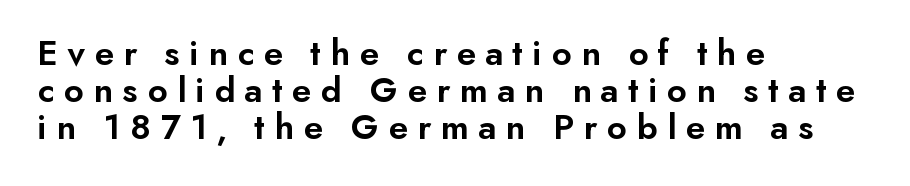
{"serif": "no", "italic": "no", "bold": "semi", "weight": "semibold", "width": "normal", "stroke_contrast": "low", "x_height": "small", "monospaced": "no", "underline": "no", "align": "left", "line_spacing": "tight", "line_spacing_ratio": 1.0, "letter_spacing": "wide", "letter_spacing_em": 0.25, "glyph_px": 37}
